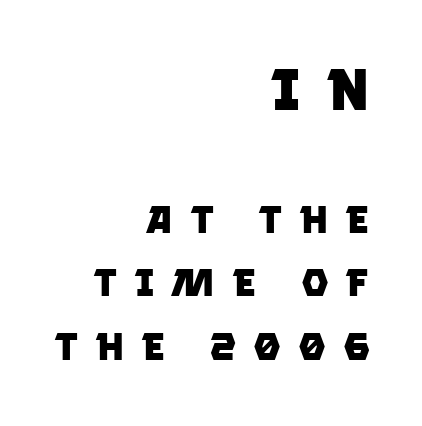
Q: Is the text bold? A: Yes.
Q: Is the typeface a serif or a sans-serif typeface? A: Sans-serif.
Q: Is the text underlined? A: No.
Q: How is the paragraph aligned? A: Right-aligned.
Q: Is the spacing between letters normal or unusually wide? A: Unusually wide.
Q: Is the spacing between lines tight, normal or loose? A: Normal.
Q: Which block of text is set in a larger size, the first (top) or the second (bottom)? A: The first (top) one.
Q: Width (condensed, normal, or wide)? A: Normal.
Q: Stroke contrast? A: Low.
Q: x-height? A: Large.
Q: Monospaced? A: No.
